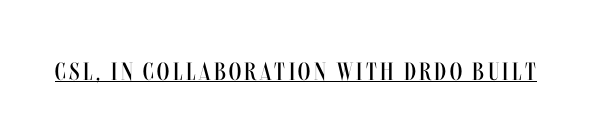
The image shows 25 px text type, upright; set underlined.
